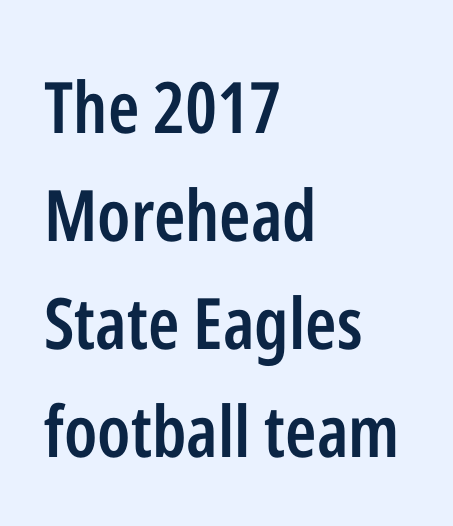
{"serif": "no", "italic": "no", "bold": "semi", "weight": "semibold", "width": "condensed", "stroke_contrast": "low", "x_height": "medium", "monospaced": "no", "underline": "no", "align": "left", "line_spacing": "normal", "line_spacing_ratio": 1.52, "letter_spacing": "normal", "letter_spacing_em": 0.0, "glyph_px": 71}
